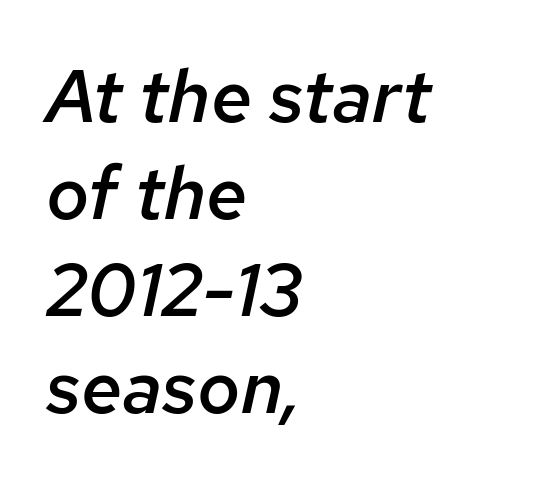
The image shows 74 px semibold type, italic (leaning right); set left-aligned, normal line spacing (1.31x), normal letter spacing, not underlined; low stroke contrast and a medium x-height.
